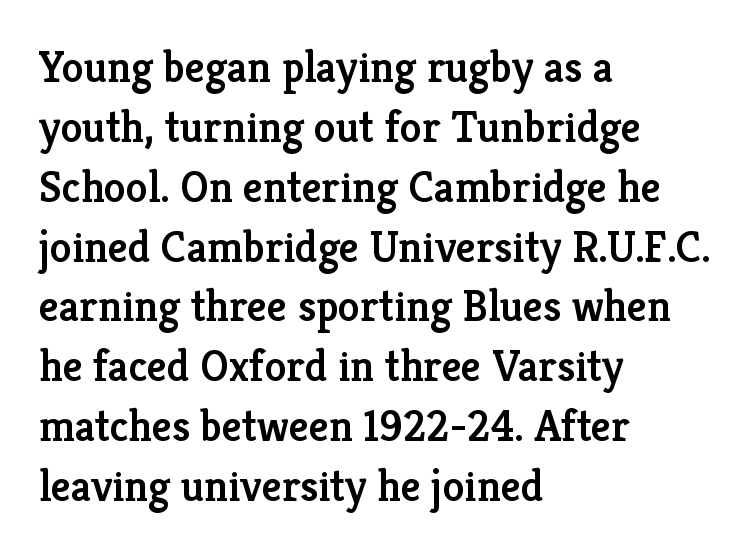
Q: Is the text bold? A: Semi-bold.
Q: Is the text italic (slanted)? A: No, it is upright.
Q: Is the typeface a serif or a sans-serif typeface? A: Serif.
Q: Is the text underlined? A: No.
Q: How is the paragraph aligned? A: Left-aligned.
Q: Is the spacing between letters normal or unusually wide? A: Normal.
Q: Is the spacing between lines tight, normal or loose? A: Normal.
Q: Width (condensed, normal, or wide)? A: Normal.
Q: Stroke contrast? A: Low.
Q: x-height? A: Medium.
Q: Monospaced? A: No.
